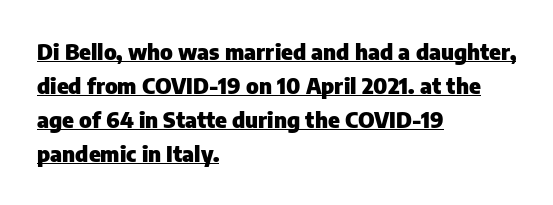
Leading matches the norm, producing a regular column. Each line of the rendering has a horizontal stroke beneath the glyphs. The tracking reads as untouched default to a designer's eye. A full-strength bold gives these letters their thick strokes. These lines were composed using upright roman letters. The paragraph has a hard left edge and a soft right edge.
